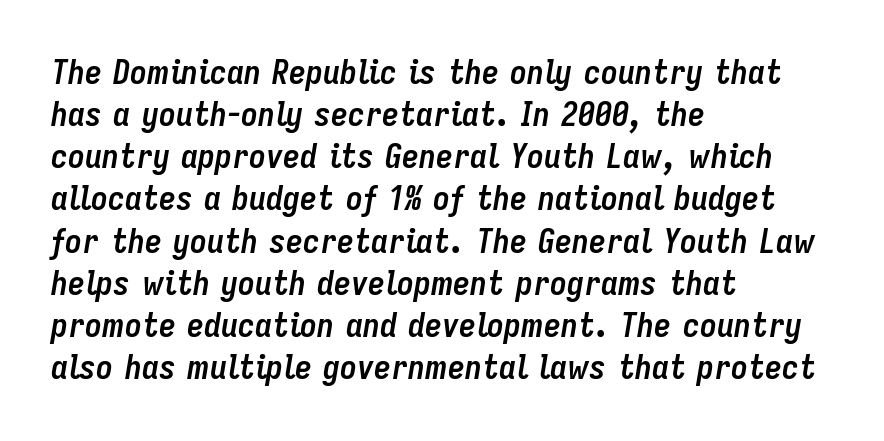
The image shows 34 px semibold, condensed type, italic (leaning right); set left-aligned, line spacing 1.24x, normal letter spacing, not underlined; low stroke contrast and a medium x-height.
